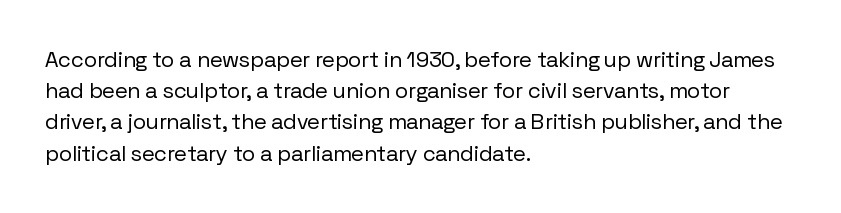
The image shows 22 px text type, upright; set left-aligned, normal line spacing (1.42x), normal letter spacing, not underlined.
